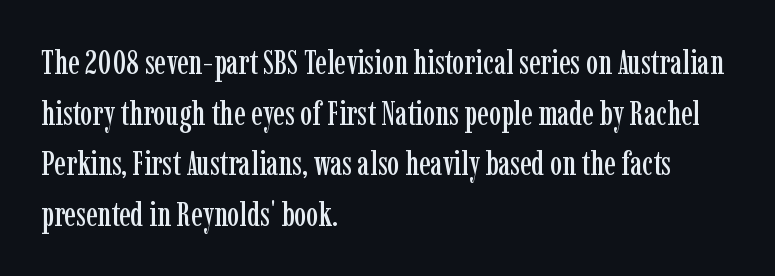
Words appear dense and cohesive because spacing is normal. Decoration check: the copy has no underline. The compositor pushed each line to the left boundary. These lines were composed using upright roman letters. The space between consecutive lines is moderate.
